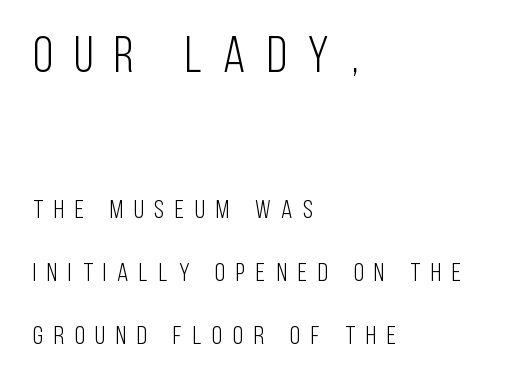
{"serif": "no", "italic": "no", "bold": "no", "weight": "light", "width": "condensed", "stroke_contrast": "low", "x_height": "large", "monospaced": "no", "underline": "no", "align": "left", "line_spacing": "loose", "line_spacing_ratio": 2.43, "letter_spacing": "wide", "letter_spacing_em": 0.42, "larger_block": "first", "size_ratio": 1.96, "glyph_px": 51}
